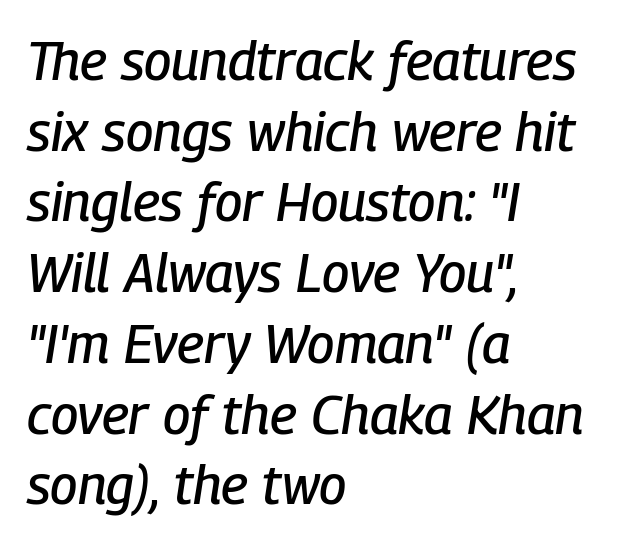
{"italic": "yes", "lean": "right", "slant_degrees": 9, "width": "condensed", "stroke_contrast": "low", "x_height": "medium", "monospaced": "no", "underline": "no", "align": "left", "line_spacing": "normal", "line_spacing_ratio": 1.31, "letter_spacing": "normal", "letter_spacing_em": 0.0, "glyph_px": 54}
